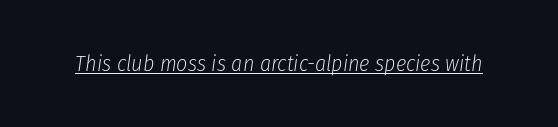
{"italic": "yes", "lean": "right", "slant_degrees": 8, "bold": "no", "underline": "yes", "letter_spacing": "normal", "letter_spacing_em": 0.0, "glyph_px": 22}
